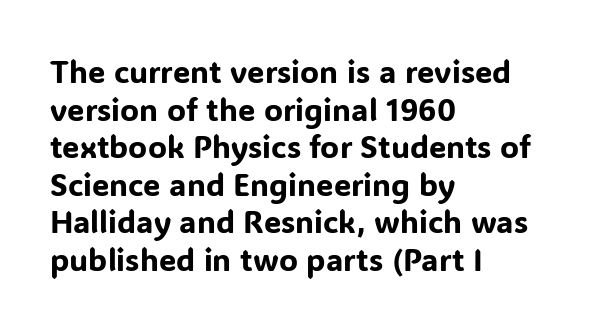
{"serif": "no", "italic": "no", "width": "normal", "stroke_contrast": "low", "x_height": "medium", "monospaced": "no", "underline": "no", "align": "left", "line_spacing_ratio": 1.21, "letter_spacing": "normal", "letter_spacing_em": 0.0, "glyph_px": 31}
